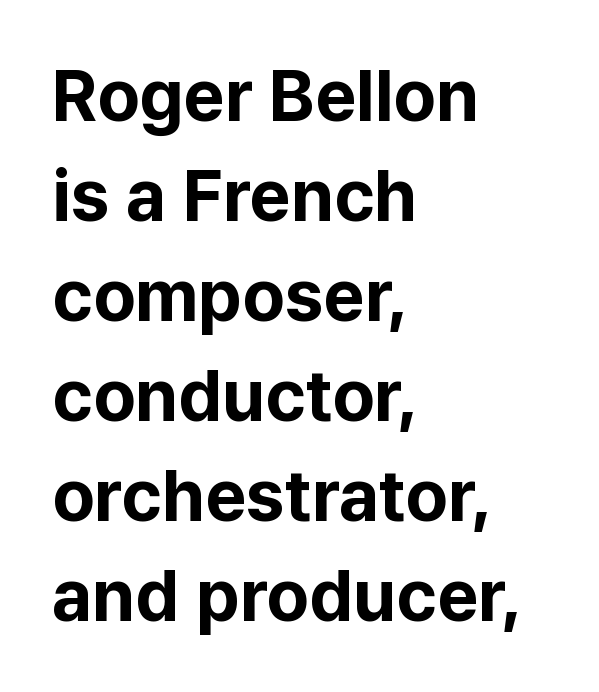
Q: Is the text bold? A: Yes.
Q: Is the text italic (slanted)? A: No, it is upright.
Q: Is the typeface a serif or a sans-serif typeface? A: Sans-serif.
Q: Is the text underlined? A: No.
Q: How is the paragraph aligned? A: Left-aligned.
Q: Is the spacing between letters normal or unusually wide? A: Normal.
Q: Is the spacing between lines tight, normal or loose? A: Normal.
Q: Width (condensed, normal, or wide)? A: Normal.
Q: Stroke contrast? A: Low.
Q: x-height? A: Medium.
Q: Monospaced? A: No.
